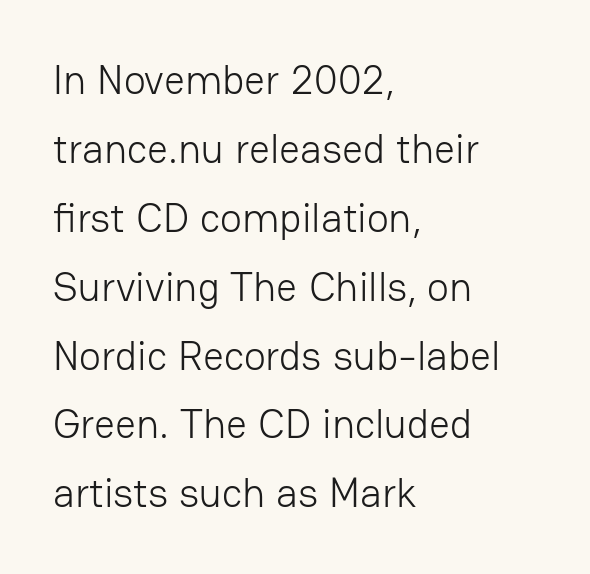
Clear beneath every line of the passage. Italic: no, the glyphs are upright roman. In terms of letterform style, serifs are entirely absent. The passage shown is typed in a proportional face where columns would drift. Alignment: flush left.
